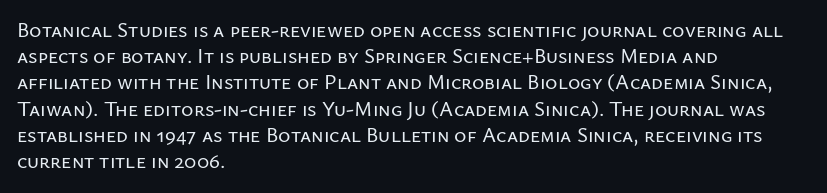
A typesetter would call this leading conventional body-copy spacing. Upright lettering throughout. This rendering uses left alignment, leaving the right contour irregular. The letterforms sit shoulder to shoulder at normal distance. Decoration check: the copy has no underline.
